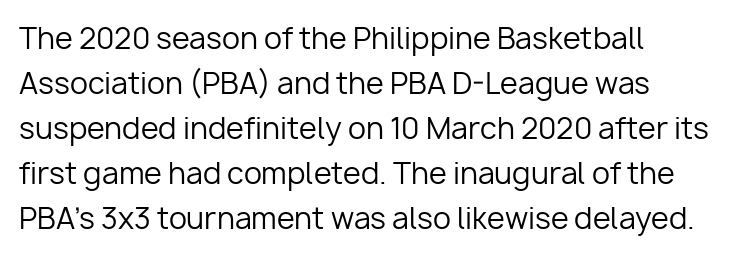
The image shows 29 px regular-weight sans-serif type, upright; set left-aligned, normal line spacing (1.55x), normal letter spacing, not underlined; low stroke contrast and a medium x-height.
